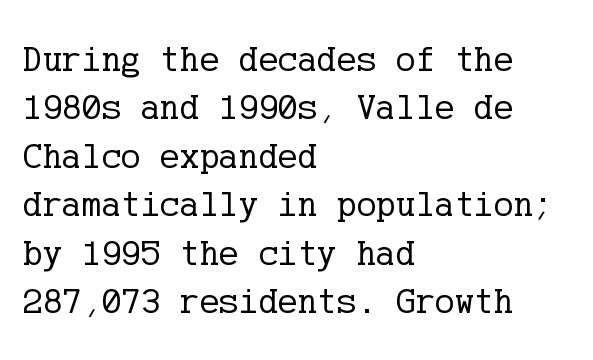
The image shows 37 px regular-weight serif type, upright; set left-aligned, normal line spacing (1.31x), normal letter spacing, not underlined; low stroke contrast and a medium x-height.
